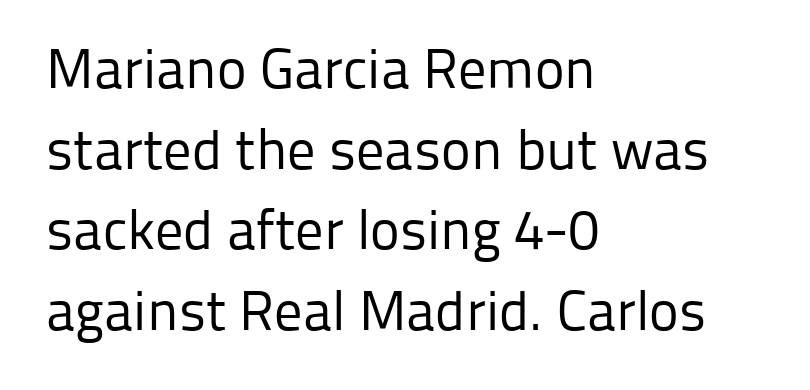
Q: Is the text bold? A: No.
Q: Is the text italic (slanted)? A: No, it is upright.
Q: Is the typeface a serif or a sans-serif typeface? A: Sans-serif.
Q: Is the text underlined? A: No.
Q: How is the paragraph aligned? A: Left-aligned.
Q: Is the spacing between letters normal or unusually wide? A: Normal.
Q: Is the spacing between lines tight, normal or loose? A: Normal.
Q: Width (condensed, normal, or wide)? A: Normal.
Q: Stroke contrast? A: Low.
Q: x-height? A: Medium.
Q: Monospaced? A: No.
